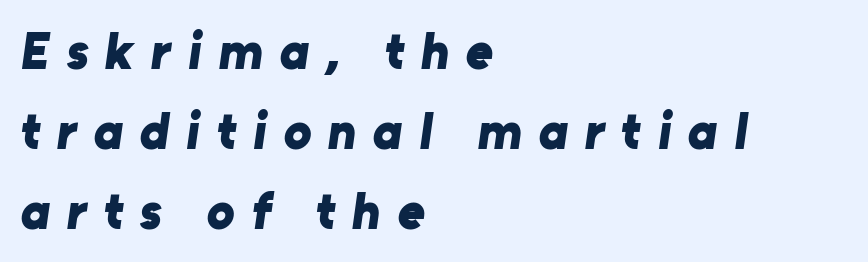
Q: Is the text bold? A: Yes.
Q: Is the typeface a serif or a sans-serif typeface? A: Sans-serif.
Q: Is the text underlined? A: No.
Q: How is the paragraph aligned? A: Left-aligned.
Q: Is the spacing between letters normal or unusually wide? A: Unusually wide.
Q: Is the spacing between lines tight, normal or loose? A: Normal.
Q: Width (condensed, normal, or wide)? A: Normal.
Q: Stroke contrast? A: Low.
Q: x-height? A: Medium.
Q: Monospaced? A: No.
